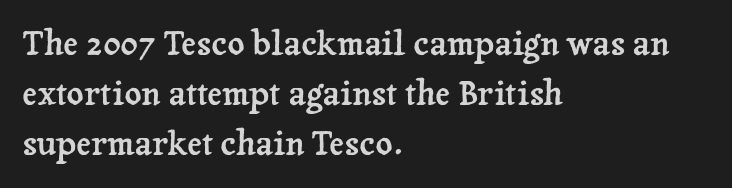
Q: Is the text italic (slanted)? A: No, it is upright.
Q: Is the typeface a serif or a sans-serif typeface? A: Serif.
Q: Is the text underlined? A: No.
Q: How is the paragraph aligned? A: Left-aligned.
Q: Is the spacing between letters normal or unusually wide? A: Normal.
Q: Is the spacing between lines tight, normal or loose? A: Normal.
Q: Width (condensed, normal, or wide)? A: Normal.
Q: Stroke contrast? A: Low.
Q: x-height? A: Medium.
Q: Monospaced? A: No.
